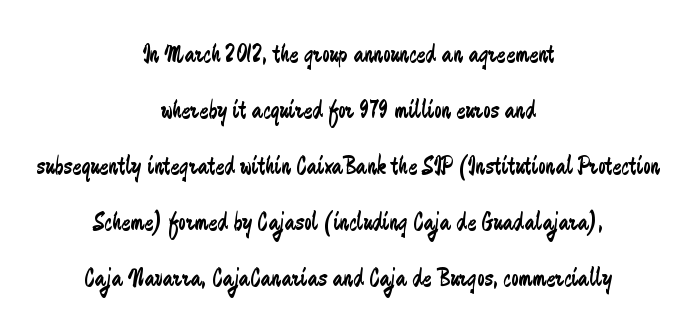
{"bold": "no", "underline": "no", "align": "center", "line_spacing": "loose", "line_spacing_ratio": 2.07, "letter_spacing": "normal", "letter_spacing_em": 0.0, "glyph_px": 27}
